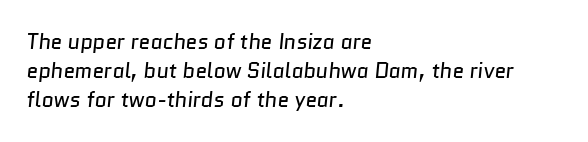
The image shows 21 px text type; set left-aligned, normal line spacing (1.39x), normal letter spacing, not underlined.
